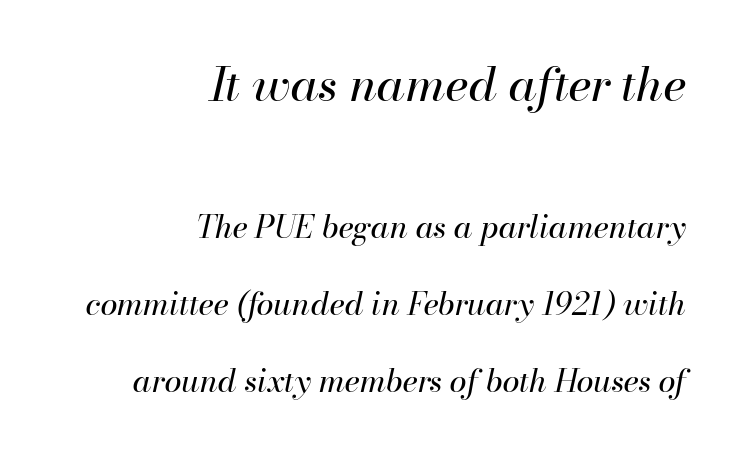
Q: Is the text bold? A: No.
Q: Is the text italic (slanted)? A: Yes, it leans right by about 13 degrees.
Q: Is the text underlined? A: No.
Q: How is the paragraph aligned? A: Right-aligned.
Q: Is the spacing between letters normal or unusually wide? A: Normal.
Q: Is the spacing between lines tight, normal or loose? A: Loose.
Q: Which block of text is set in a larger size, the first (top) or the second (bottom)? A: The first (top) one.
Q: Width (condensed, normal, or wide)? A: Normal.
Q: Stroke contrast? A: High.
Q: x-height? A: Small.
Q: Monospaced? A: No.
